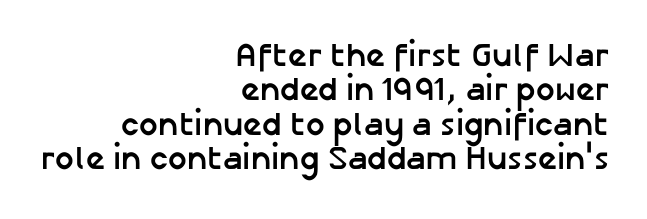
Descender tails drop into unmarked territory. Nobody touched the tracking dial on this one. Italic: no, the glyphs are upright roman. You could not count columns in this text — the font is proportionally spaced.
